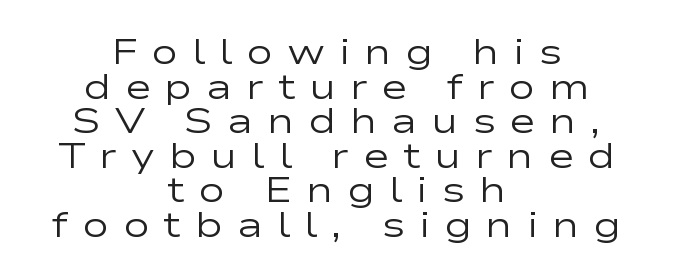
{"serif": "no", "italic": "no", "bold": "no", "weight": "regular", "width": "wide", "stroke_contrast": "low", "x_height": "medium", "monospaced": "no", "underline": "no", "align": "center", "line_spacing": "tight", "line_spacing_ratio": 0.96, "letter_spacing": "wide", "letter_spacing_em": 0.38, "glyph_px": 36}
